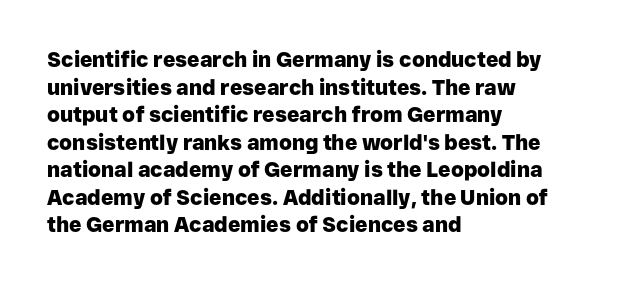
{"italic": "no", "bold": "yes", "underline": "no", "align": "left", "line_spacing": "normal", "line_spacing_ratio": 1.31, "letter_spacing": "normal", "letter_spacing_em": 0.0, "glyph_px": 21}
